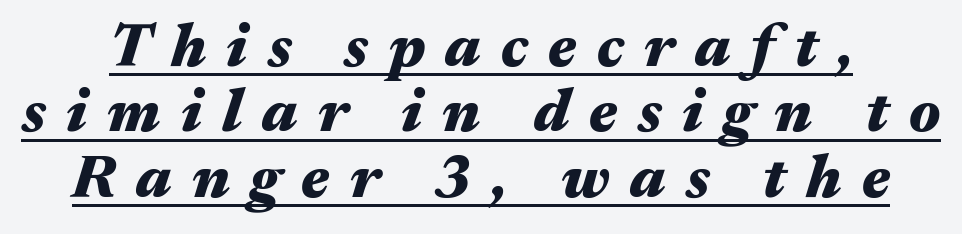
Q: Is the text bold? A: Yes.
Q: Is the text italic (slanted)? A: Yes, it leans right by about 17 degrees.
Q: Is the text underlined? A: Yes.
Q: Is the spacing between letters normal or unusually wide? A: Unusually wide.
Q: Is the spacing between lines tight, normal or loose? A: Tight.
Q: Width (condensed, normal, or wide)? A: Wide.
Q: Stroke contrast? A: Medium.
Q: x-height? A: Medium.
Q: Monospaced? A: No.
